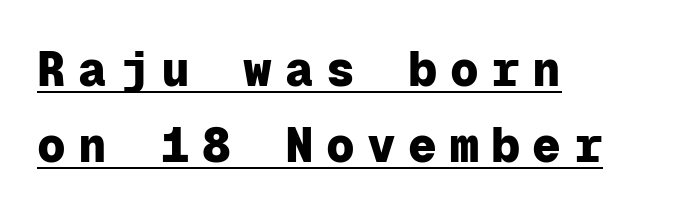
Q: Is the text bold? A: Yes.
Q: Is the text italic (slanted)? A: No, it is upright.
Q: Is the typeface a serif or a sans-serif typeface? A: Sans-serif.
Q: Is the text underlined? A: Yes.
Q: How is the paragraph aligned? A: Left-aligned.
Q: Is the spacing between letters normal or unusually wide? A: Unusually wide.
Q: Is the spacing between lines tight, normal or loose? A: Normal.
Q: Width (condensed, normal, or wide)? A: Normal.
Q: Stroke contrast? A: Low.
Q: x-height? A: Medium.
Q: Monospaced? A: Yes.
